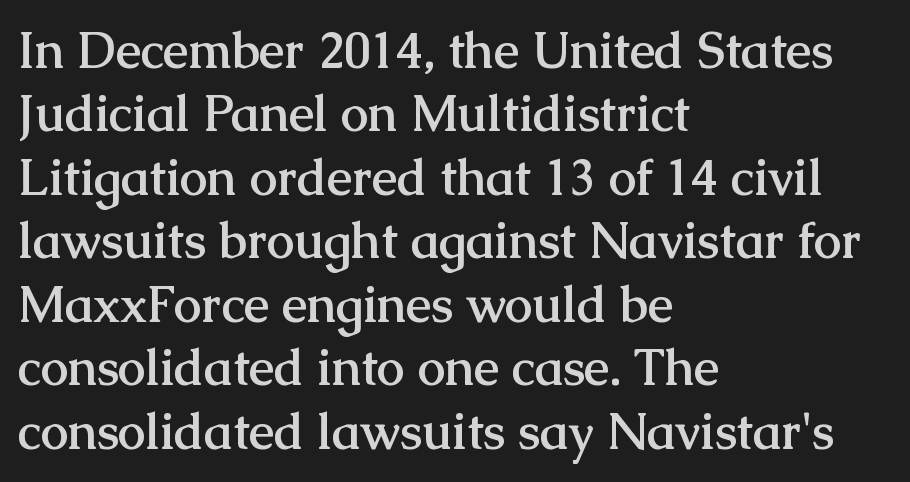
Regular leading. I'd describe the lettering as bold — thick and assertive. Do the characters align in a grid? No, the font is proportional. Quick note: not italic, upright. Each letter's strokes conclude with small projecting serifs.
